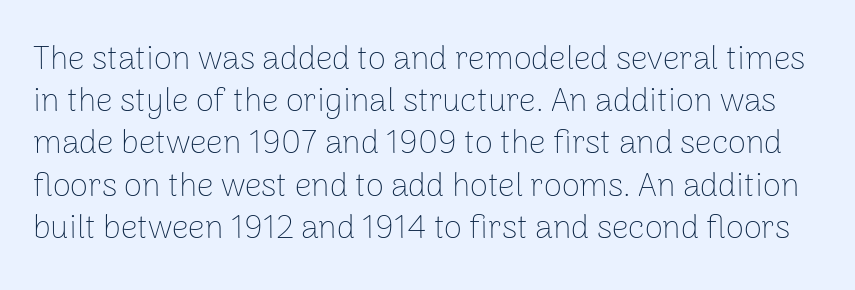
The image shows 33 px thin sans-serif type, upright; set normal line spacing (1.28x), normal letter spacing, not underlined; low stroke contrast and a medium x-height.
